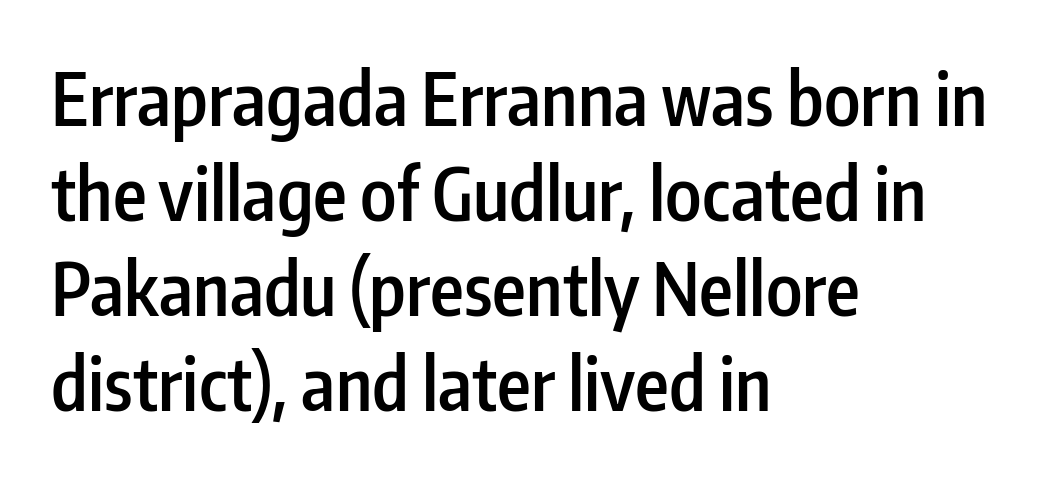
Unlike a traditional serif, this face leaves its strokes unadorned. A classic flush-left, rag-right setting is used for this passage. Clear beneath every line of the passage. Vertical strokes here are truly vertical. You could call the tracking neutral — neither tight nor loose. Interline gaps are of average width in this sample.
